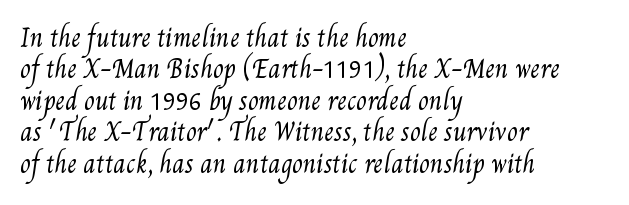
The image shows 24 px text type; set left-aligned, normal line spacing (1.31x), normal letter spacing, not underlined.
